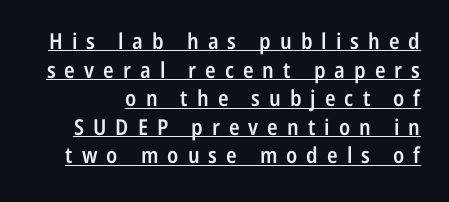
Rendered with straight, roman letterforms. Strokes here are thickened, but only to semibold level. Decoration check: the copy is underlined. Loose tracking; the words dissolve into strings of separated letters.
